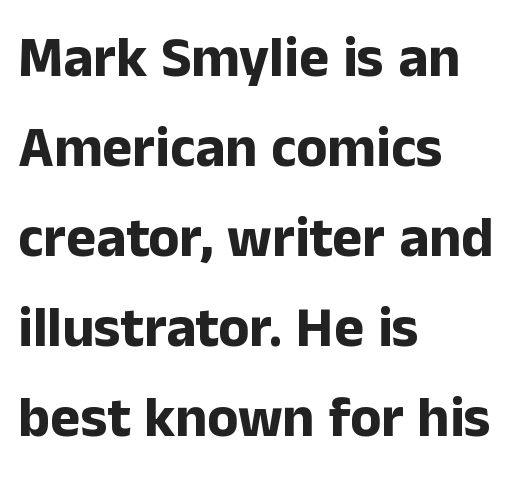
Q: Is the text bold? A: Yes.
Q: Is the text italic (slanted)? A: No, it is upright.
Q: Is the typeface a serif or a sans-serif typeface? A: Sans-serif.
Q: Is the text underlined? A: No.
Q: How is the paragraph aligned? A: Left-aligned.
Q: Is the spacing between letters normal or unusually wide? A: Normal.
Q: Is the spacing between lines tight, normal or loose? A: Normal.
Q: Width (condensed, normal, or wide)? A: Normal.
Q: Stroke contrast? A: Low.
Q: x-height? A: Medium.
Q: Monospaced? A: No.
